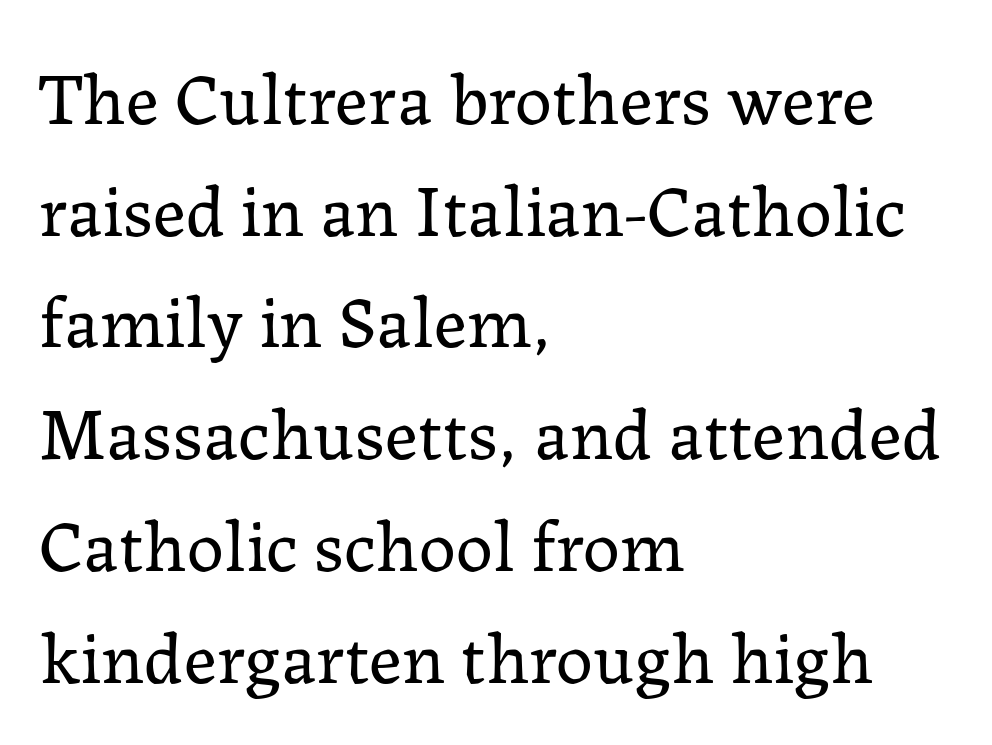
The text was rendered using a seriffed face with decorative stroke endings. Lines of text with bare space underneath. If you drew a line through each stem, it would be perfectly vertical. What's the leading like? Ordinary, nothing unusual.
